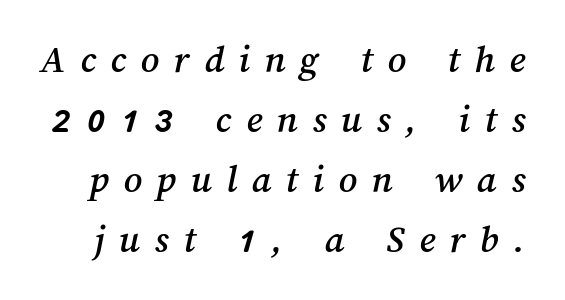
{"width": "normal", "stroke_contrast": "medium", "x_height": "medium", "monospaced": "no", "underline": "no", "line_spacing": "normal", "line_spacing_ratio": 1.5, "letter_spacing": "wide", "letter_spacing_em": 0.36, "glyph_px": 40}
